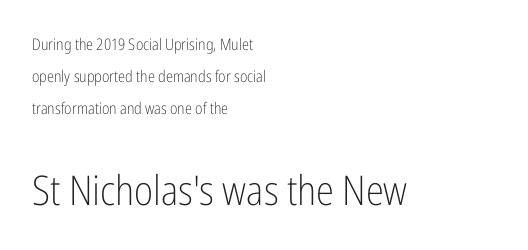
Q: Is the text bold? A: No.
Q: Is the text italic (slanted)? A: No, it is upright.
Q: Is the typeface a serif or a sans-serif typeface? A: Sans-serif.
Q: Is the text underlined? A: No.
Q: How is the paragraph aligned? A: Left-aligned.
Q: Is the spacing between letters normal or unusually wide? A: Normal.
Q: Is the spacing between lines tight, normal or loose? A: Loose.
Q: Which block of text is set in a larger size, the first (top) or the second (bottom)? A: The second (bottom) one.
Q: Width (condensed, normal, or wide)? A: Condensed.
Q: Stroke contrast? A: Low.
Q: x-height? A: Medium.
Q: Monospaced? A: No.
